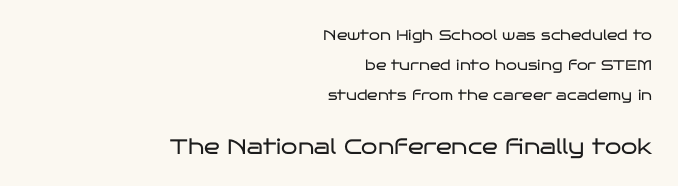
Any mark beneath the type? The region is blank. The lines are quadded right. Spacing between characters is what you'd get straight out of the box. The following chunk of copy outweighs the initial chunk in type size. The type sits square on the baseline with zero lean.
